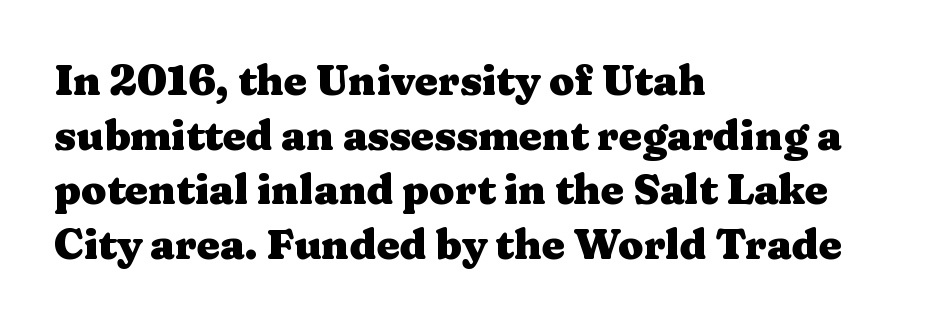
{"serif": "yes", "italic": "no", "bold": "yes", "weight": "heavy", "width": "wide", "stroke_contrast": "medium", "x_height": "medium", "monospaced": "no", "underline": "no", "align": "left", "line_spacing": "normal", "line_spacing_ratio": 1.33, "letter_spacing": "normal", "letter_spacing_em": 0.0, "glyph_px": 41}
